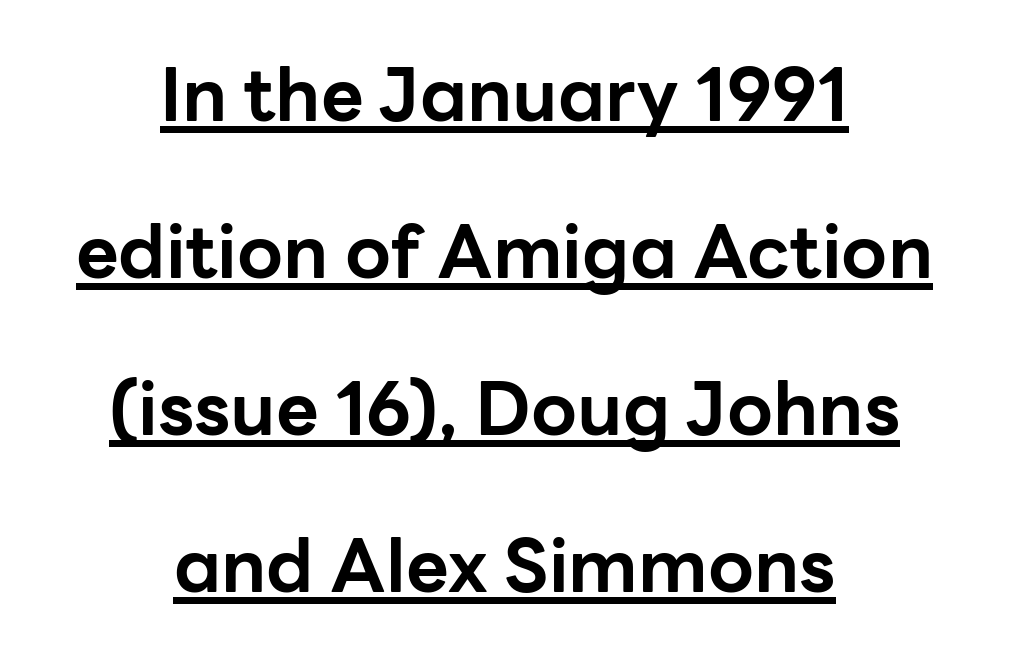
The image shows 74 px bold sans-serif type, upright; set centered, loose line spacing (2.12x), normal letter spacing, underlined; low stroke contrast and a medium x-height.
